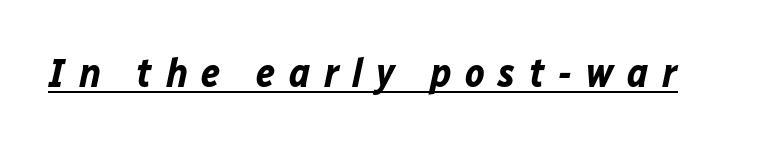
{"italic": "yes", "lean": "right", "slant_degrees": 12, "bold": "yes", "weight": "bold", "width": "normal", "stroke_contrast": "low", "x_height": "medium", "monospaced": "no", "underline": "yes", "letter_spacing": "wide", "letter_spacing_em": 0.33, "glyph_px": 41}
